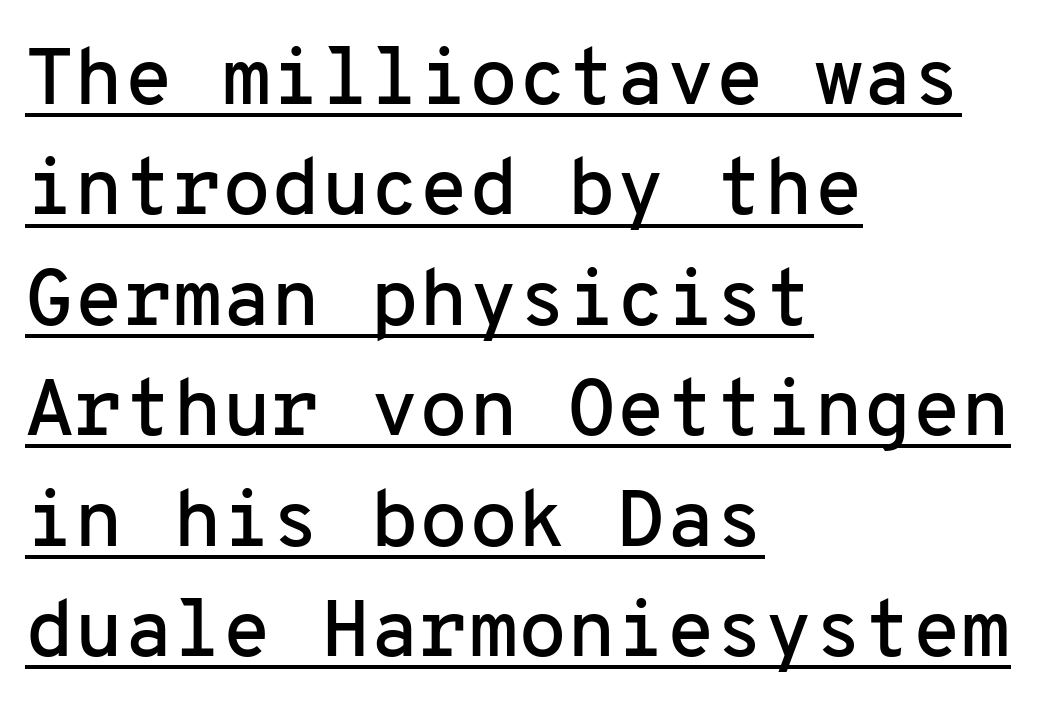
Q: Is the text italic (slanted)? A: No, it is upright.
Q: Is the typeface a serif or a sans-serif typeface? A: Sans-serif.
Q: Is the text underlined? A: Yes.
Q: How is the paragraph aligned? A: Left-aligned.
Q: Is the spacing between letters normal or unusually wide? A: Normal.
Q: Is the spacing between lines tight, normal or loose? A: Normal.
Q: Width (condensed, normal, or wide)? A: Normal.
Q: Stroke contrast? A: Low.
Q: x-height? A: Medium.
Q: Monospaced? A: Yes.
